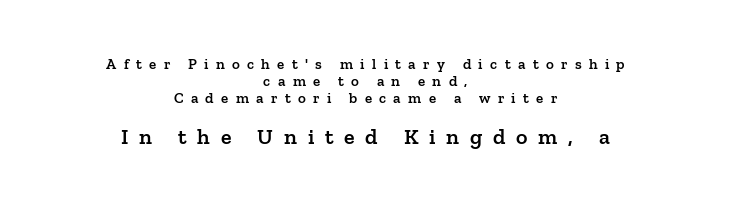
{"italic": "no", "bold": "semi", "underline": "no", "align": "center", "line_spacing": "tight", "line_spacing_ratio": 1.15, "letter_spacing": "wide", "letter_spacing_em": 0.49, "larger_block": "second", "size_ratio": 1.47, "glyph_px": 22}
